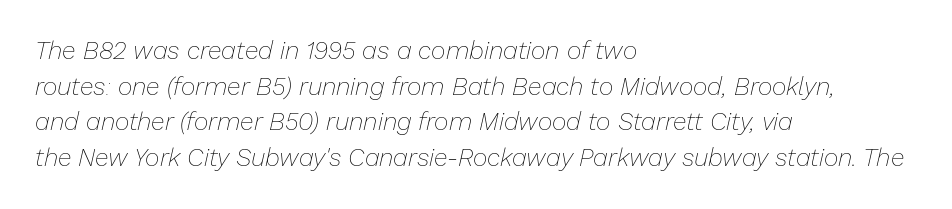
The image shows 25 px text type, italic (leaning right); set left-aligned, normal line spacing (1.43x), normal letter spacing, not underlined.
